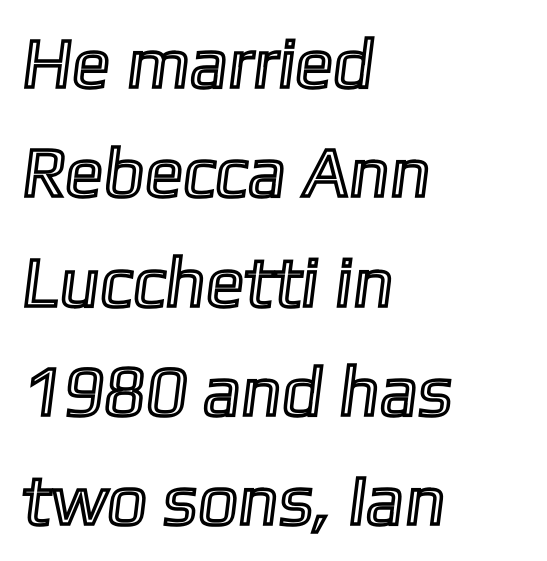
Honestly, the row spacing looks completely unremarkable. Does the copy run flush right? No — it runs flush left. How are the letters spaced? Ordinarily, with no added tracking. Anything drawn beneath the words? Only blank space. Each letter keeps its own natural width here, so spacing adapts to shape.
